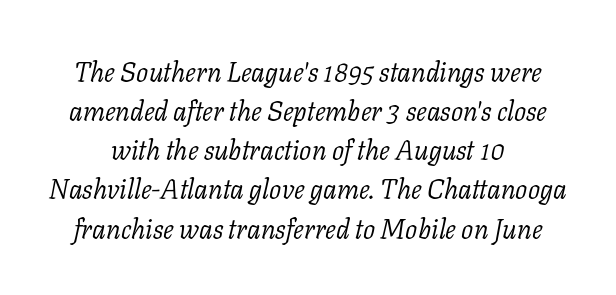
The image shows 27 px text type, italic (leaning right); set normal line spacing (1.45x), normal letter spacing, not underlined.
